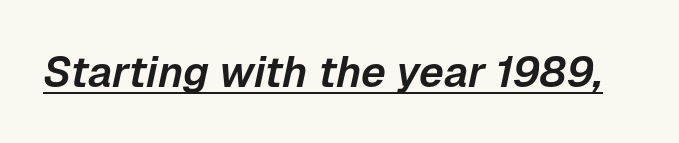
Q: Is the text italic (slanted)? A: Yes, it leans right by about 12 degrees.
Q: Is the text underlined? A: Yes.
Q: Is the spacing between letters normal or unusually wide? A: Normal.
Q: Width (condensed, normal, or wide)? A: Normal.
Q: Stroke contrast? A: Low.
Q: x-height? A: Medium.
Q: Monospaced? A: No.
